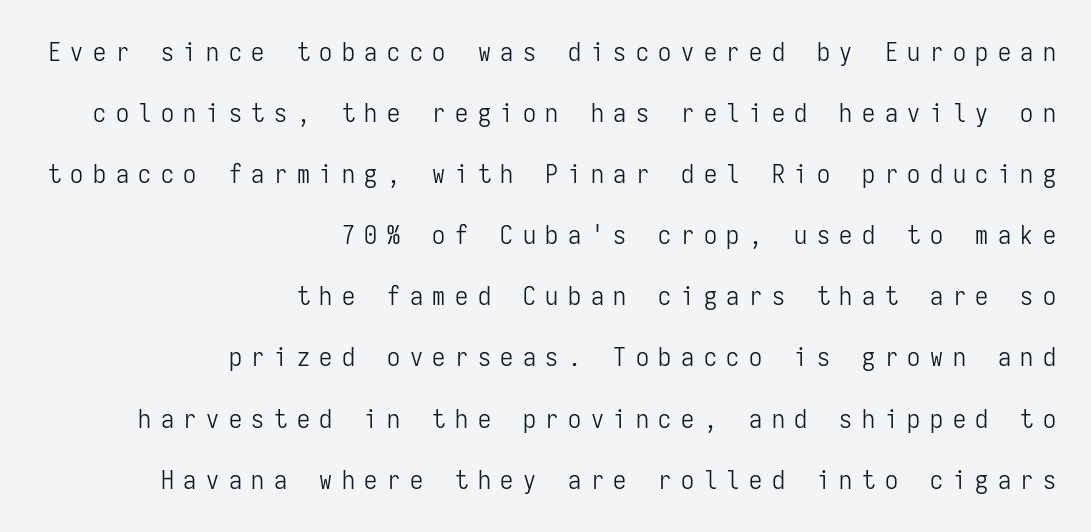
The image shows 26 px text type, upright; set right-aligned, loose line spacing (2.35x), unusually wide letter spacing (+0.37 em), not underlined.
